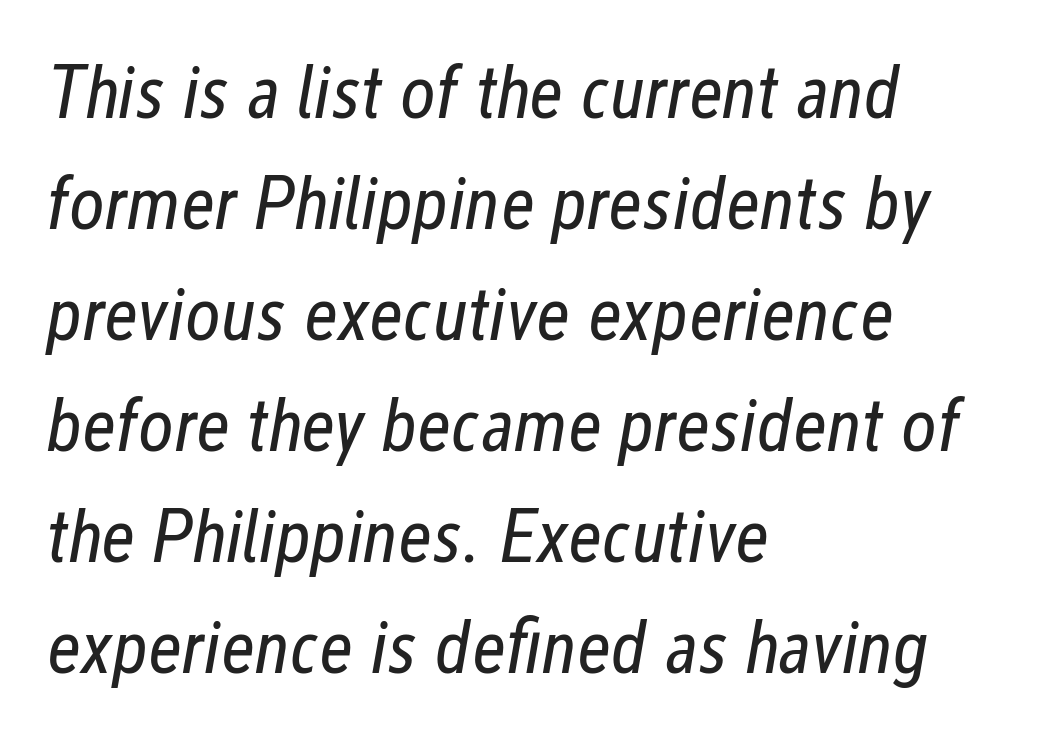
Q: Is the text bold? A: No.
Q: Is the text italic (slanted)? A: Yes, it leans right by about 12 degrees.
Q: Is the text underlined? A: No.
Q: How is the paragraph aligned? A: Left-aligned.
Q: Is the spacing between letters normal or unusually wide? A: Normal.
Q: Is the spacing between lines tight, normal or loose? A: Normal.
Q: Width (condensed, normal, or wide)? A: Condensed.
Q: Stroke contrast? A: Low.
Q: x-height? A: Medium.
Q: Monospaced? A: No.
